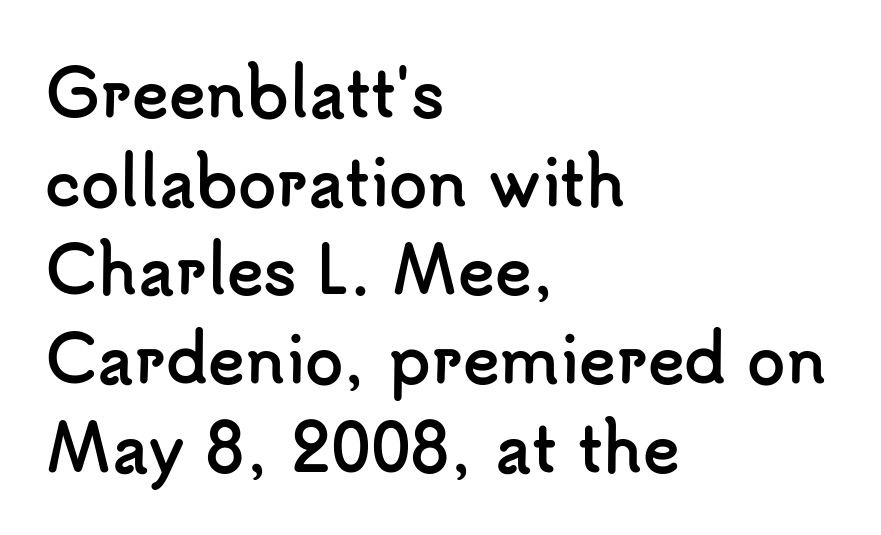
Regarding serifs, this sample does without them. Does the leading feel generous? No, just average. Line starts are locked; line ends wander. You can tell it's not italic because the verticals are truly vertical. Look at the tracking — it's just the regular setting, nothing added. Strokes here are thick enough to call this a true bold.
